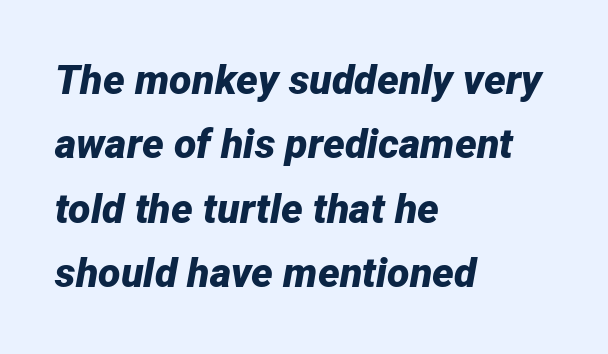
{"italic": "yes", "lean": "right", "slant_degrees": 12, "bold": "yes", "weight": "bold", "width": "normal", "stroke_contrast": "low", "x_height": "medium", "monospaced": "no", "underline": "no", "align": "left", "line_spacing": "normal", "line_spacing_ratio": 1.57, "letter_spacing": "normal", "letter_spacing_em": 0.0, "glyph_px": 41}
